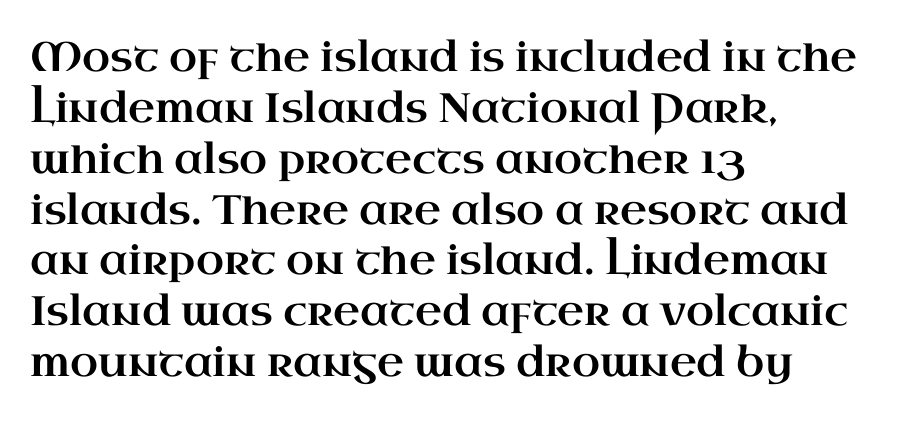
{"serif": "yes", "italic": "no", "width": "wide", "stroke_contrast": "high", "x_height": "small", "monospaced": "no", "underline": "no", "align": "left", "line_spacing_ratio": 1.24, "letter_spacing": "normal", "letter_spacing_em": 0.0, "glyph_px": 41}
